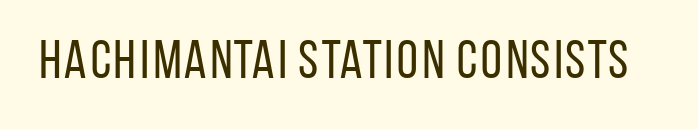
{"serif": "no", "italic": "no", "bold": "no", "weight": "regular", "width": "condensed", "stroke_contrast": "low", "x_height": "large", "monospaced": "no", "underline": "no", "letter_spacing": "normal", "letter_spacing_em": 0.0, "glyph_px": 54}
